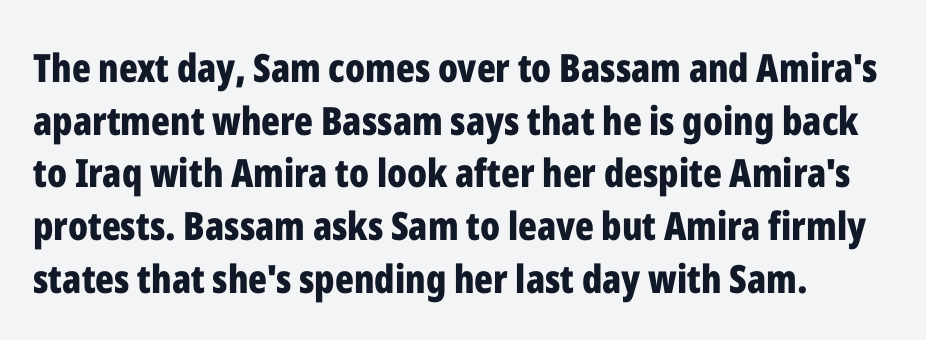
The image shows 39 px bold, condensed sans-serif type, upright; set normal line spacing (1.35x), normal letter spacing, not underlined; low stroke contrast and a medium x-height.
